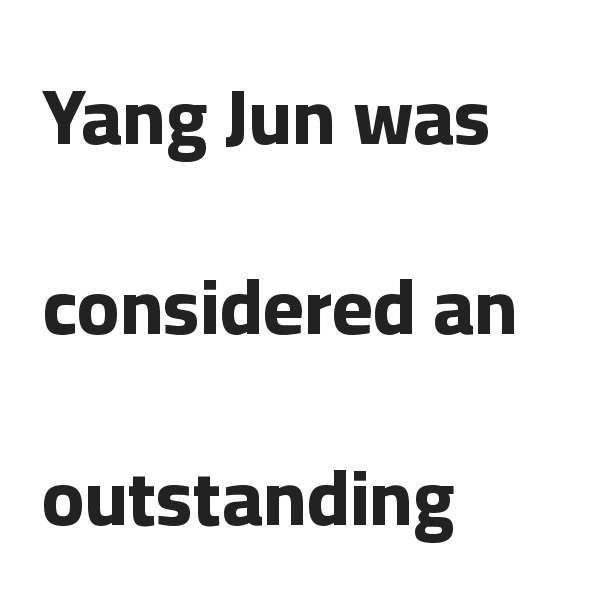
The image shows 78 px bold sans-serif type, upright; set left-aligned, loose line spacing (2.44x), normal letter spacing, not underlined; low stroke contrast and a medium x-height.
